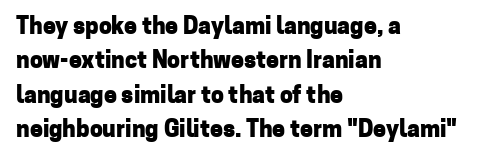
The space directly below the letters is spotless. Interline gaps are of average width in this sample. Ascenders rise straight up at ninety degrees. The rendering anchors every line to the left-hand side. The horizontal fit of the characters is conventional and even. The sample has been set heavy, in full bold.
